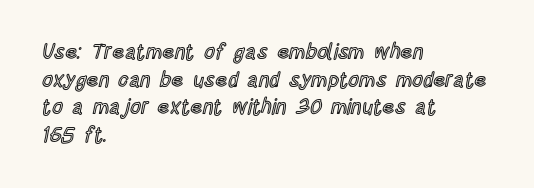
Q: Is the text italic (slanted)? A: Yes.
Q: Is the text underlined? A: No.
Q: How is the paragraph aligned? A: Left-aligned.
Q: Is the spacing between letters normal or unusually wide? A: Normal.
Q: Is the spacing between lines tight, normal or loose? A: Normal.
